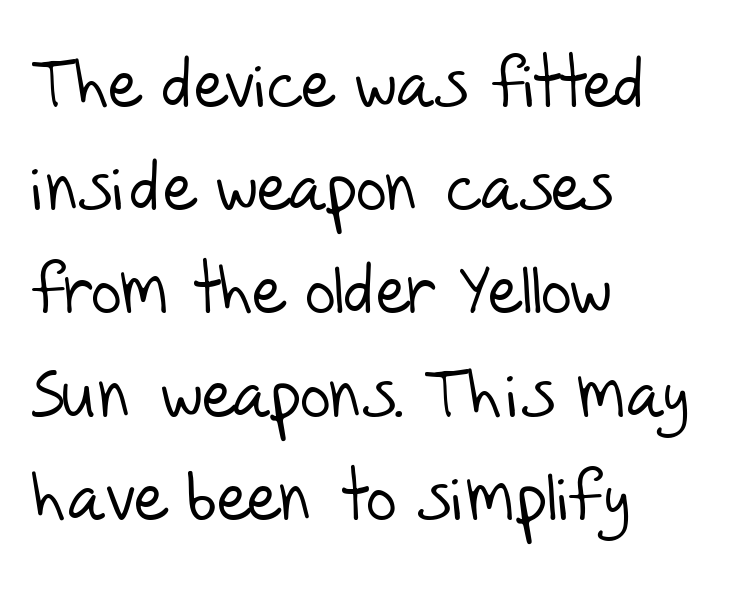
The image shows 67 px light sans-serif type; set left-aligned, normal line spacing (1.54x), normal letter spacing, not underlined; low stroke contrast and a large x-height.
